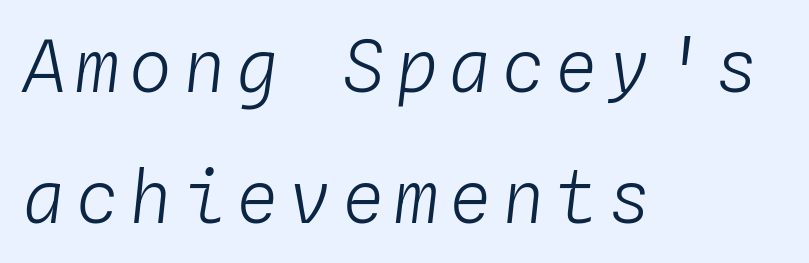
The image shows 71 px light type, italic (leaning right), monospaced; set left-aligned, line spacing 1.84x, not underlined; low stroke contrast and a medium x-height.
